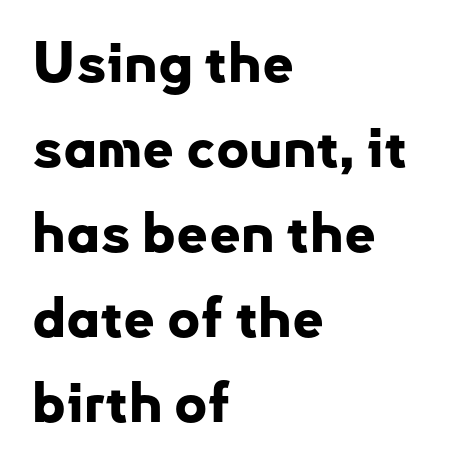
Q: Is the text bold? A: Yes.
Q: Is the text italic (slanted)? A: No, it is upright.
Q: Is the typeface a serif or a sans-serif typeface? A: Sans-serif.
Q: Is the text underlined? A: No.
Q: How is the paragraph aligned? A: Left-aligned.
Q: Is the spacing between letters normal or unusually wide? A: Normal.
Q: Is the spacing between lines tight, normal or loose? A: Normal.
Q: Width (condensed, normal, or wide)? A: Normal.
Q: Stroke contrast? A: Low.
Q: x-height? A: Small.
Q: Monospaced? A: No.
